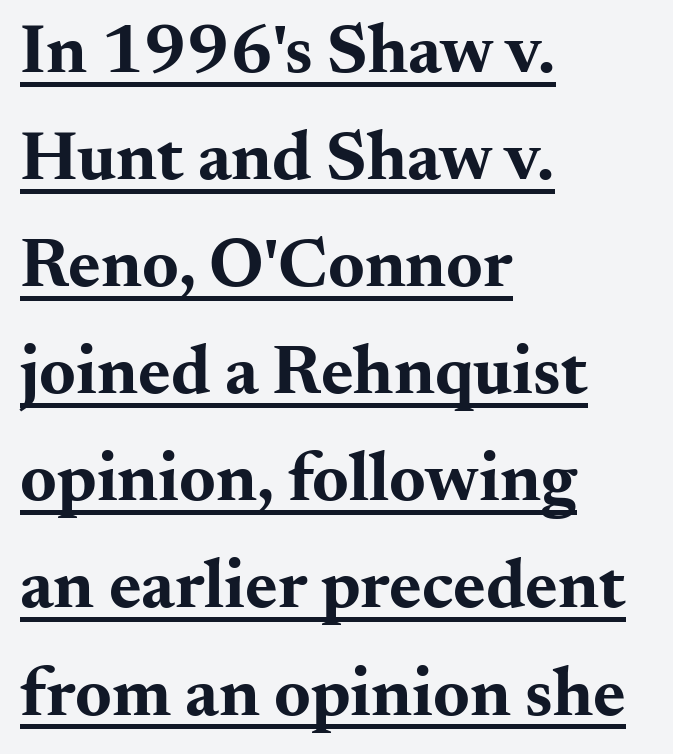
The glyphs have the mass of a bold cut. A serif font was chosen for this passage. The paragraph shown leans on its left margin. Vertically, the passage feels balanced, rows spaced as you'd expect. Ordinary non-slanted type is in use. Compared with undecorated copy, this sample adds a rule below the words.
